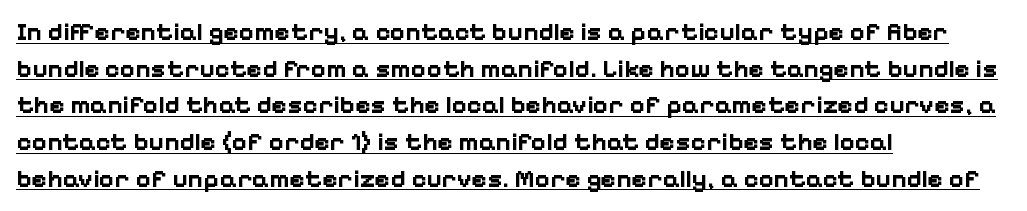
The image shows 26 px bold type, upright; set left-aligned, normal line spacing (1.41x), normal letter spacing, underlined.
